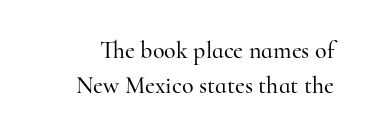
Q: Is the text italic (slanted)? A: No, it is upright.
Q: Is the text underlined? A: No.
Q: Is the spacing between letters normal or unusually wide? A: Normal.
Q: Is the spacing between lines tight, normal or loose? A: Normal.
